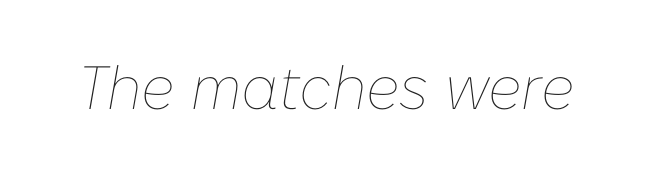
Every character sits at an angle, as italics do. Proportional: the letters do not fall into vertical columns. Compared with a typical body face, this is equally light or lighter still. The line texture is even and compact thanks to regular tracking. Bare-footed words on every line.
